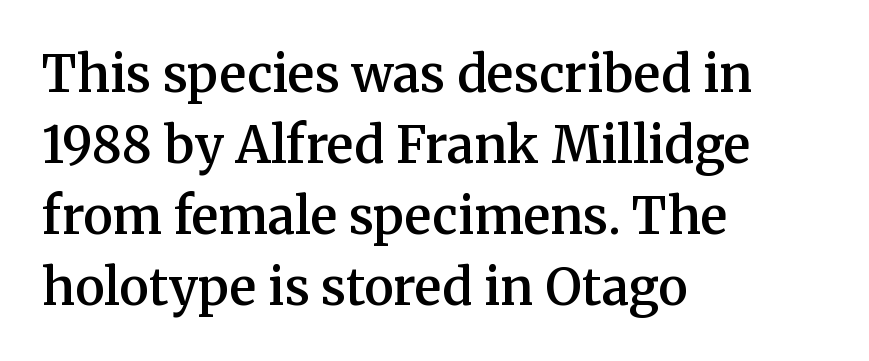
{"serif": "yes", "italic": "no", "bold": "semi", "weight": "semibold", "width": "normal", "stroke_contrast": "medium", "x_height": "medium", "monospaced": "no", "underline": "no", "align": "left", "line_spacing": "normal", "line_spacing_ratio": 1.42, "letter_spacing": "normal", "letter_spacing_em": 0.0, "glyph_px": 50}
